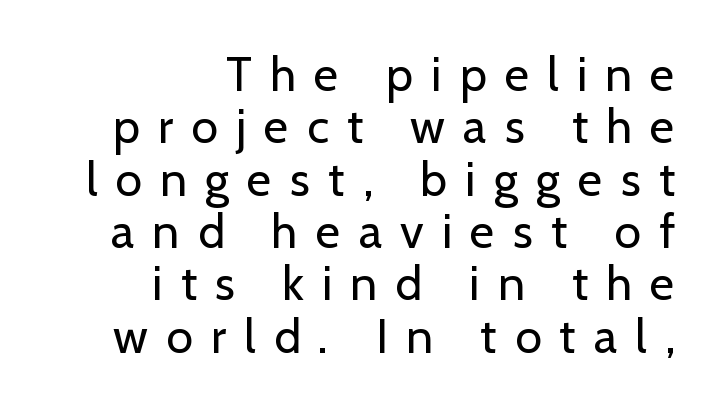
Between one letter and the next there's a generous, obvious gap. Is there much room between lines? No — they nearly touch. No letter is thick-stroked: the sample isn't bold. Are there feet on the stems? There aren't — it's a sans. Bare-footed words on every line.
